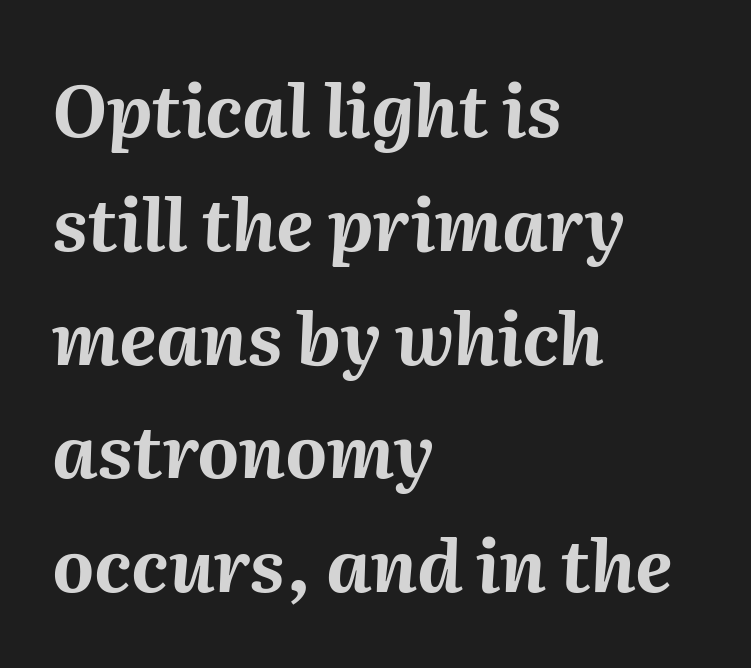
Proportional: the letters do not fall into vertical columns. The glyphs are unaccompanied by any horizontal stroke below them. Bold? Absolutely — the strokes are thick and heavy. A typesetter would call this leading conventional body-copy spacing.
